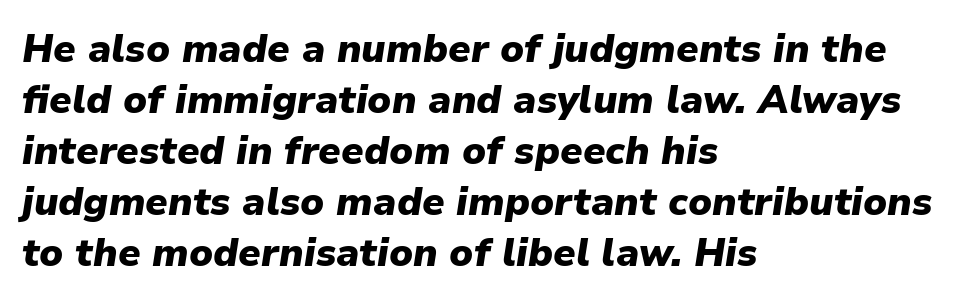
A classic flush-left, rag-right setting is used for this passage. The line-height multiplier appears to be the usual default. Think of a printed novel: that variable character pitch is what you see here. The words here are not underlined. The rendering uses a bold face; every stroke is thick and dark. Yep, that's italic — everything's leaning.
